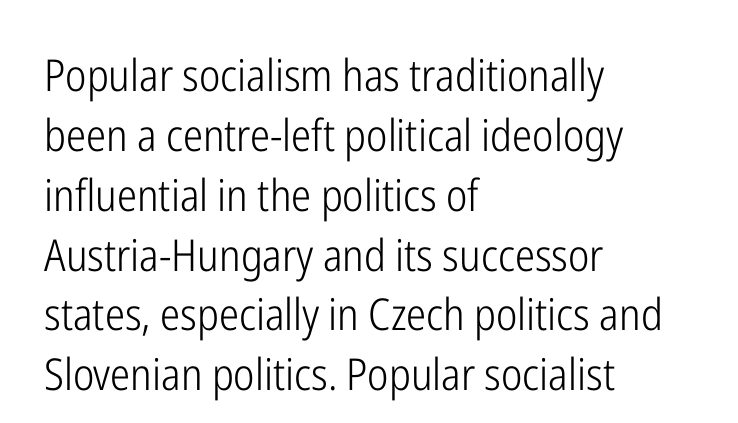
The image shows 44 px light, condensed sans-serif type, upright; set left-aligned, normal line spacing (1.36x), normal letter spacing, not underlined; low stroke contrast and a medium x-height.
